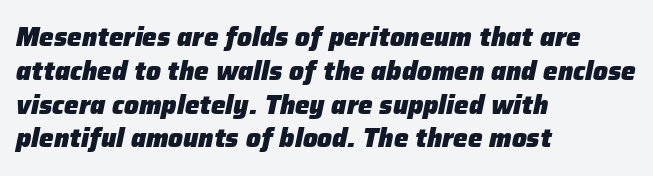
The image shows 26 px bold type, italic (leaning right); set left-aligned, normal line spacing (1.3x), normal letter spacing, not underlined.
